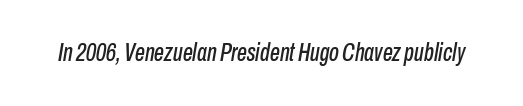
The image shows 25 px text type, italic (leaning right); set normal letter spacing, not underlined.
